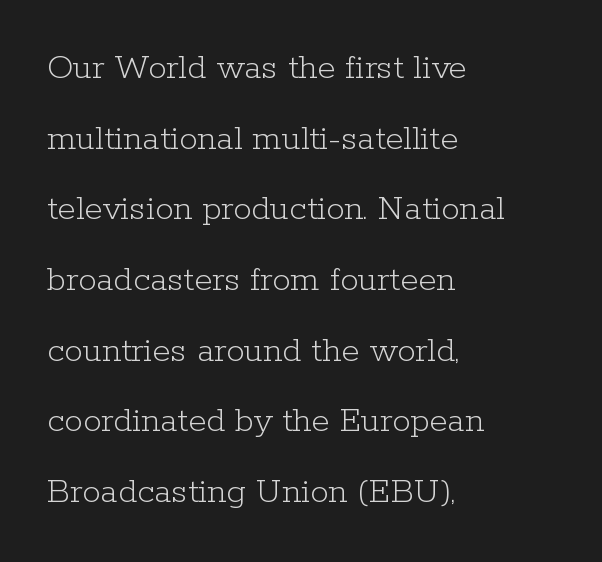
Q: Is the text bold? A: No.
Q: Is the text italic (slanted)? A: No, it is upright.
Q: Is the typeface a serif or a sans-serif typeface? A: Serif.
Q: Is the text underlined? A: No.
Q: How is the paragraph aligned? A: Left-aligned.
Q: Is the spacing between letters normal or unusually wide? A: Normal.
Q: Is the spacing between lines tight, normal or loose? A: Loose.
Q: Width (condensed, normal, or wide)? A: Normal.
Q: Stroke contrast? A: Low.
Q: x-height? A: Medium.
Q: Monospaced? A: No.
